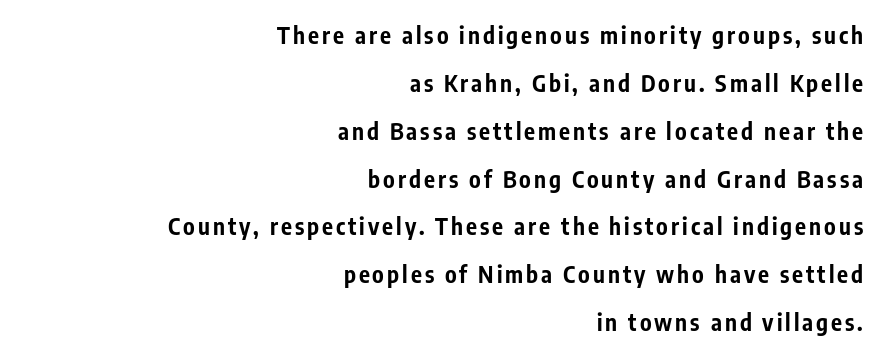
The image shows 23 px bold type, upright; set right-aligned, loose line spacing (2.08x), not underlined.
